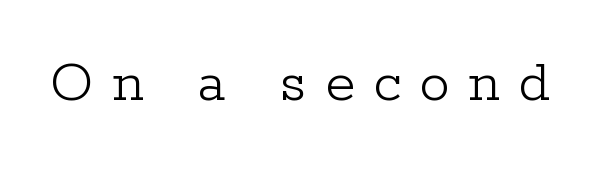
The rendering shows small feet on the letterforms — a serif design. The space beneath each line is pristine and unruled. The typeface has the unassuming heft of standard copy or less. The letters advance in unequal steps, a hallmark of proportional type. How are the letters spaced? Widely, with obvious added tracking.
